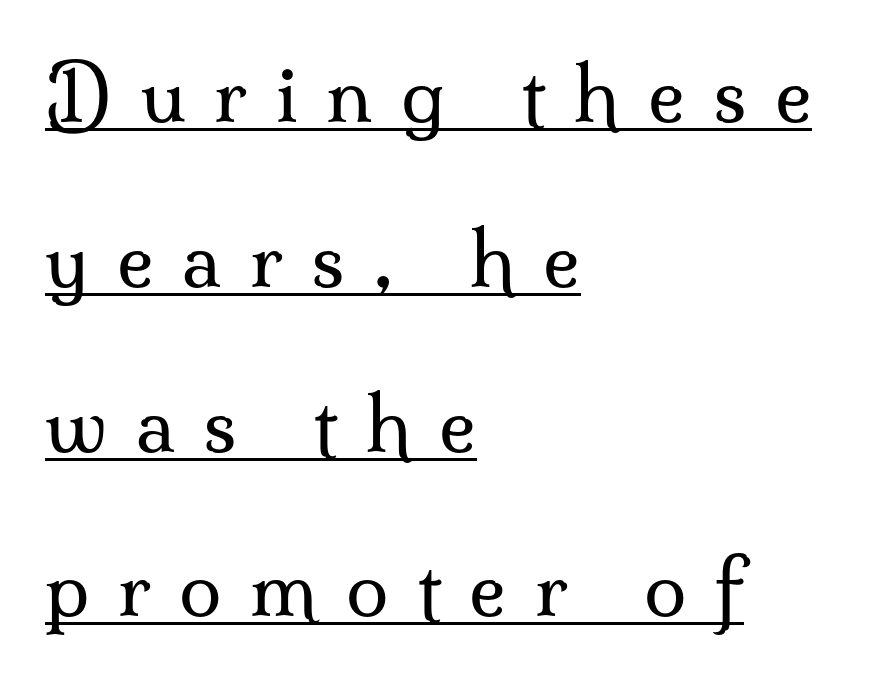
A student would call this left alignment; a typographer would say flush left, rag right. The font family rendered here belongs to the serif group. How would I describe the line gaps? Wide and relaxed. Varying glyph widths throughout — classic text-font behaviour. The tracking reads as deliberately expanded to a designer's eye.
